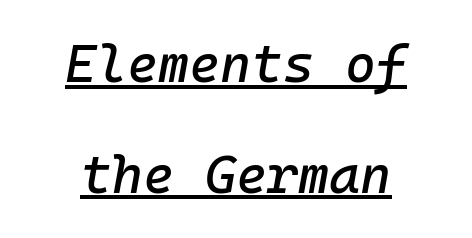
{"italic": "yes", "lean": "right", "slant_degrees": 10, "width": "normal", "stroke_contrast": "low", "x_height": "medium", "underline": "yes", "align": "center", "line_spacing": "loose", "line_spacing_ratio": 2.09, "letter_spacing": "normal", "letter_spacing_em": 0.0, "glyph_px": 53}
